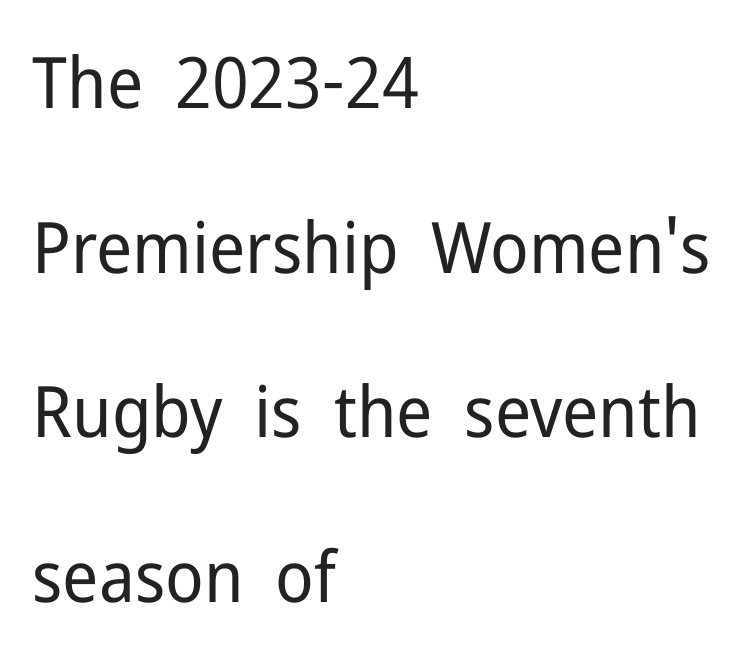
{"serif": "no", "italic": "no", "bold": "no", "weight": "regular", "width": "normal", "stroke_contrast": "low", "x_height": "medium", "monospaced": "no", "underline": "no", "align": "left", "line_spacing": "loose", "line_spacing_ratio": 2.32, "letter_spacing": "normal", "letter_spacing_em": 0.0, "glyph_px": 71}
